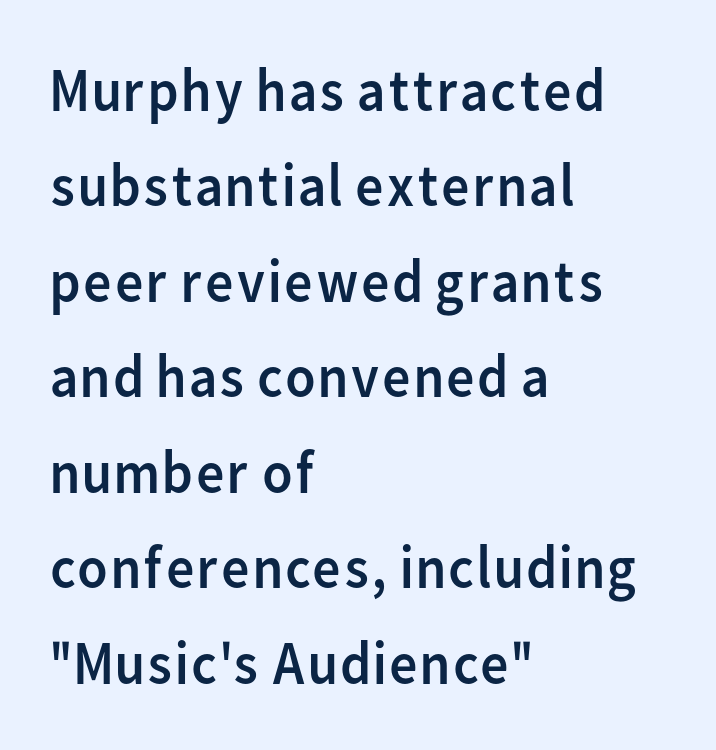
{"serif": "no", "italic": "no", "bold": "no", "weight": "regular", "width": "normal", "stroke_contrast": "low", "x_height": "medium", "monospaced": "no", "underline": "no", "align": "left", "line_spacing": "normal", "line_spacing_ratio": 1.54, "letter_spacing": "normal", "letter_spacing_em": 0.0, "glyph_px": 62}
